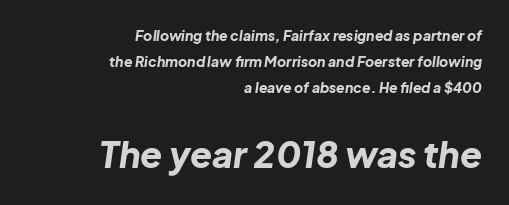
{"italic": "yes", "lean": "right", "slant_degrees": 8, "bold": "yes", "weight": "bold", "width": "normal", "stroke_contrast": "low", "x_height": "medium", "monospaced": "no", "underline": "no", "align": "right", "line_spacing_ratio": 1.84, "letter_spacing": "normal", "letter_spacing_em": 0.0, "larger_block": "second", "size_ratio": 2.57, "glyph_px": 36}
